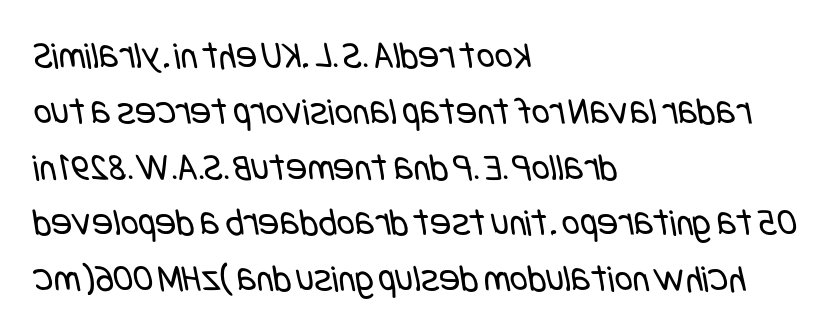
The image shows 39 px regular-weight, condensed sans-serif type; set left-aligned, normal line spacing (1.43x), normal letter spacing, not underlined; low stroke contrast and a large x-height.
